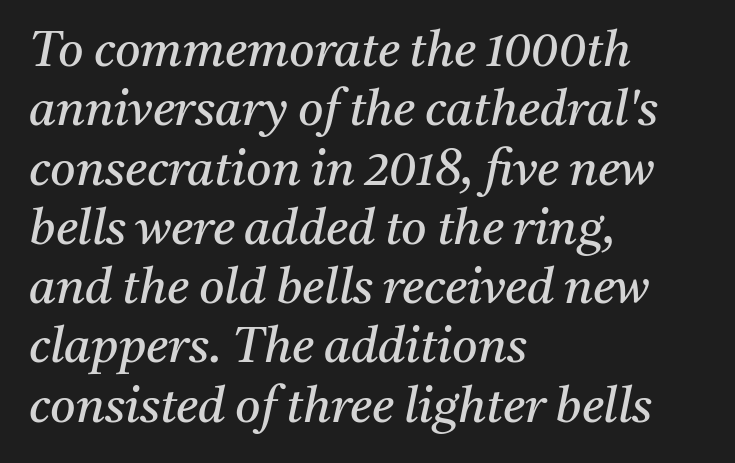
Q: Is the text bold? A: No.
Q: Is the text italic (slanted)? A: Yes, it leans right by about 11 degrees.
Q: Is the typeface a serif or a sans-serif typeface? A: Serif.
Q: Is the text underlined? A: No.
Q: How is the paragraph aligned? A: Left-aligned.
Q: Is the spacing between letters normal or unusually wide? A: Normal.
Q: Width (condensed, normal, or wide)? A: Normal.
Q: Stroke contrast? A: Medium.
Q: x-height? A: Medium.
Q: Monospaced? A: No.
